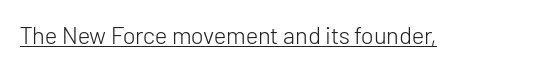
Q: Is the text bold? A: No.
Q: Is the text italic (slanted)? A: No, it is upright.
Q: Is the text underlined? A: Yes.
Q: Is the spacing between letters normal or unusually wide? A: Normal.
